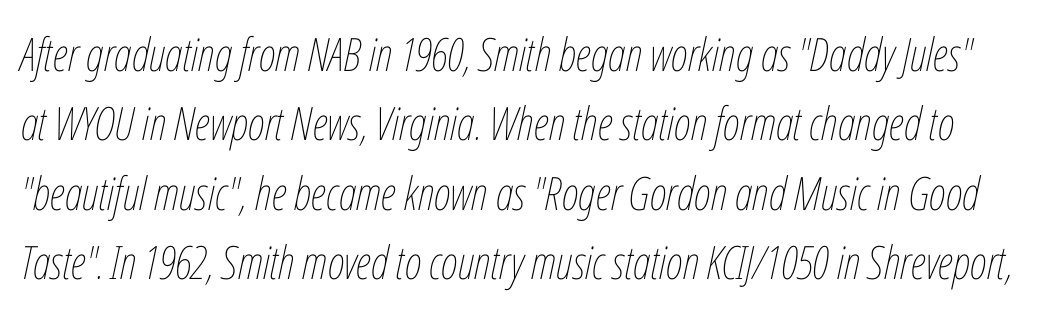
The image shows 46 px thin, condensed type, italic (leaning right); set normal line spacing (1.51x), normal letter spacing, not underlined; low stroke contrast and a medium x-height.
